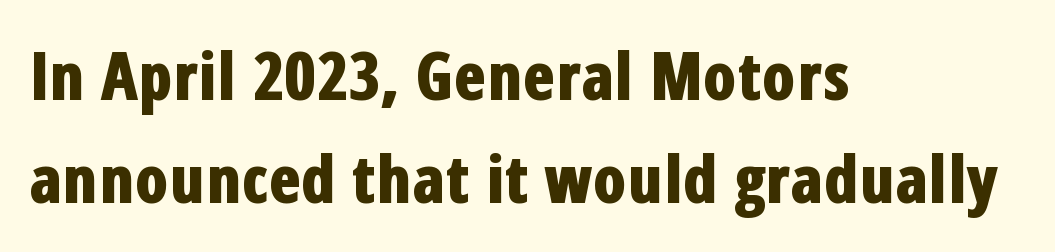
{"serif": "no", "italic": "no", "bold": "yes", "weight": "bold", "width": "condensed", "stroke_contrast": "low", "x_height": "medium", "monospaced": "no", "underline": "no", "align": "left", "line_spacing": "normal", "line_spacing_ratio": 1.56, "letter_spacing": "normal", "letter_spacing_em": 0.0, "glyph_px": 66}
